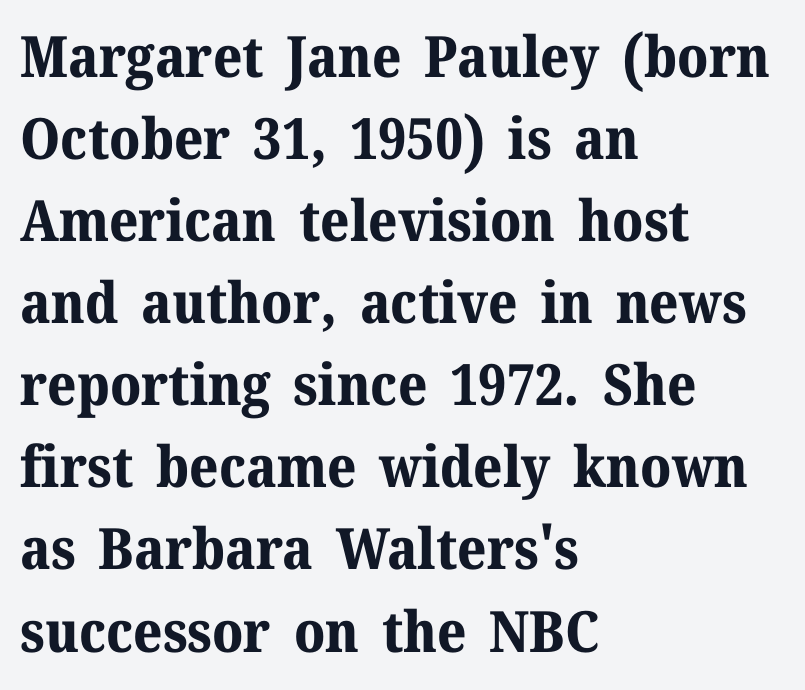
Q: Is the text bold? A: Yes.
Q: Is the text italic (slanted)? A: No, it is upright.
Q: Is the typeface a serif or a sans-serif typeface? A: Serif.
Q: Is the text underlined? A: No.
Q: How is the paragraph aligned? A: Left-aligned.
Q: Is the spacing between letters normal or unusually wide? A: Normal.
Q: Is the spacing between lines tight, normal or loose? A: Normal.
Q: Width (condensed, normal, or wide)? A: Normal.
Q: Stroke contrast? A: Medium.
Q: x-height? A: Medium.
Q: Monospaced? A: No.
